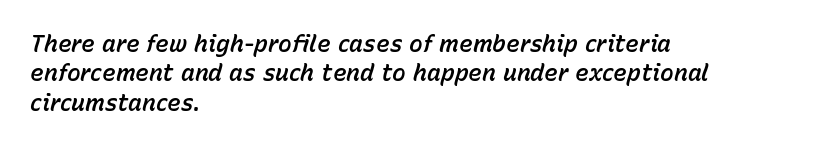
{"italic": "yes", "lean": "right", "slant_degrees": 15, "underline": "no", "align": "left", "line_spacing": "normal", "line_spacing_ratio": 1.28, "letter_spacing": "normal", "letter_spacing_em": 0.0, "glyph_px": 23}
